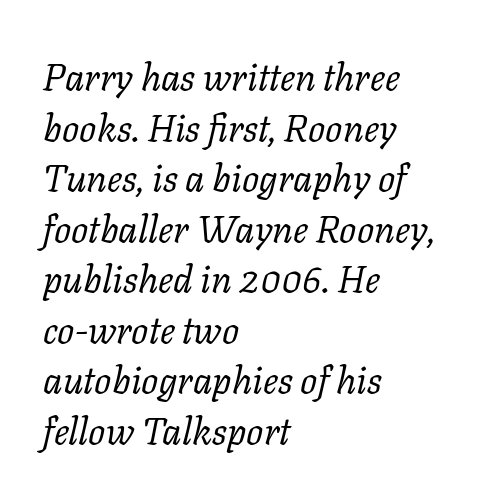
The ragged edge is on the right, which tells us the setting is flush left. The letterforms sit at book weight or below. The space directly below the letters is spotless. The passage shown leans; its letterforms are oblique.
